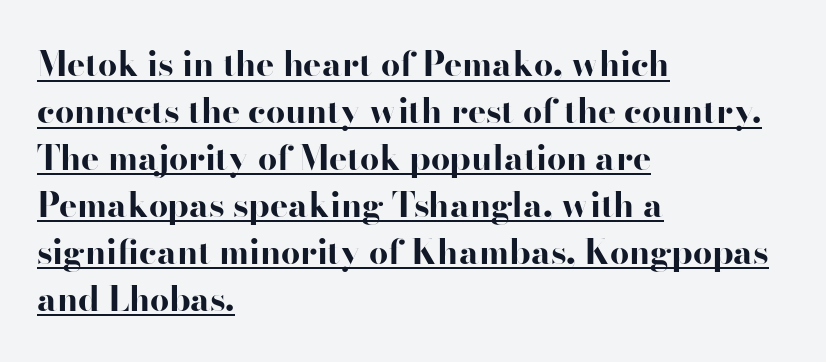
Q: Is the text bold? A: Yes.
Q: Is the text italic (slanted)? A: No, it is upright.
Q: Is the typeface a serif or a sans-serif typeface? A: Sans-serif.
Q: Is the text underlined? A: Yes.
Q: How is the paragraph aligned? A: Left-aligned.
Q: Is the spacing between letters normal or unusually wide? A: Normal.
Q: Is the spacing between lines tight, normal or loose? A: Normal.
Q: Width (condensed, normal, or wide)? A: Wide.
Q: Stroke contrast? A: High.
Q: x-height? A: Small.
Q: Monospaced? A: No.
